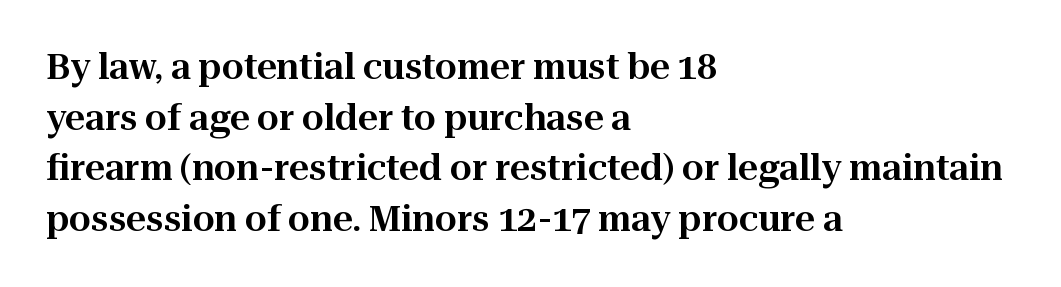
{"serif": "yes", "italic": "no", "width": "normal", "stroke_contrast": "high", "x_height": "medium", "monospaced": "no", "underline": "no", "align": "left", "line_spacing": "normal", "line_spacing_ratio": 1.45, "letter_spacing": "normal", "letter_spacing_em": 0.0, "glyph_px": 35}
